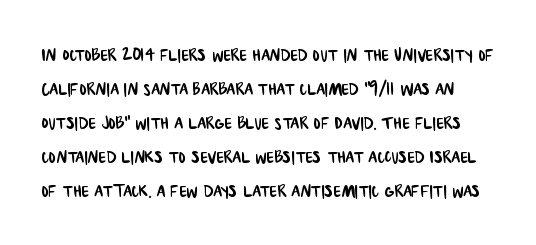
No extra tracking has been applied to these lines. Successive baselines arrive at the customary interval. The foot of each line stays bare and open.
